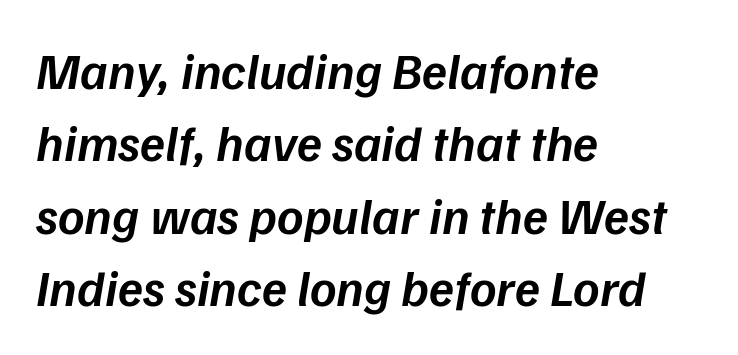
{"italic": "yes", "lean": "right", "slant_degrees": 9, "bold": "semi", "weight": "semibold", "width": "normal", "stroke_contrast": "low", "x_height": "medium", "monospaced": "no", "underline": "no", "align": "left", "line_spacing": "normal", "line_spacing_ratio": 1.42, "letter_spacing": "normal", "letter_spacing_em": 0.0, "glyph_px": 51}
